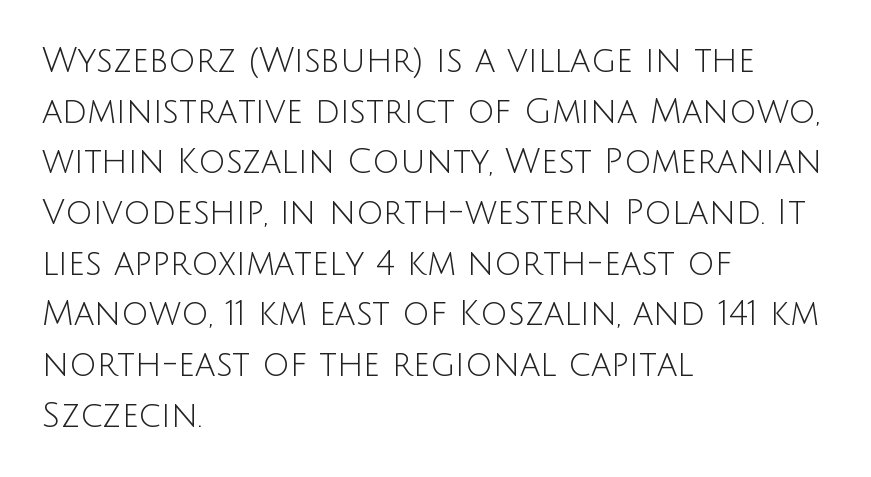
Q: Is the text bold? A: No.
Q: Is the text italic (slanted)? A: No, it is upright.
Q: Is the typeface a serif or a sans-serif typeface? A: Sans-serif.
Q: Is the text underlined? A: No.
Q: How is the paragraph aligned? A: Left-aligned.
Q: Is the spacing between letters normal or unusually wide? A: Normal.
Q: Is the spacing between lines tight, normal or loose? A: Normal.
Q: Width (condensed, normal, or wide)? A: Normal.
Q: Stroke contrast? A: Low.
Q: x-height? A: Large.
Q: Monospaced? A: No.
